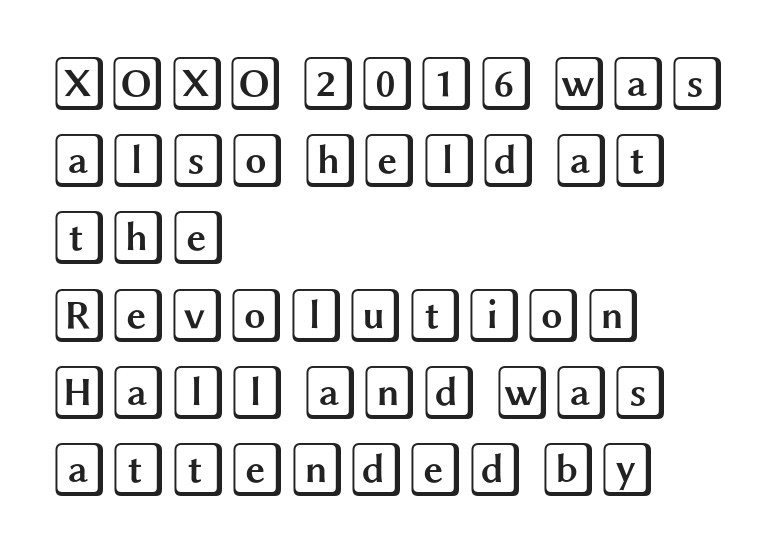
The image shows 54 px wide type, upright; set left-aligned, normal line spacing (1.43x), normal letter spacing, not underlined; a large x-height.
